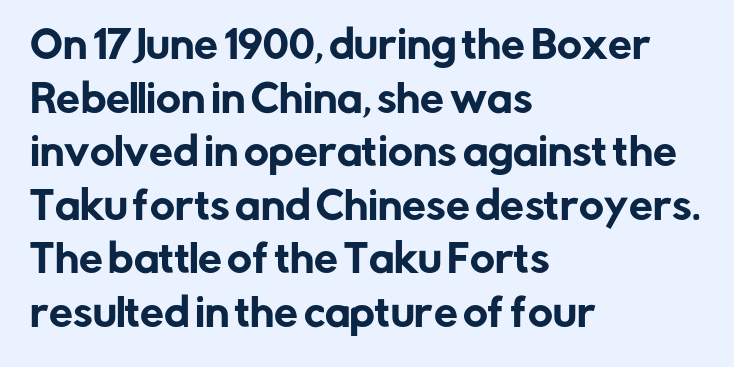
{"serif": "no", "italic": "no", "width": "normal", "stroke_contrast": "low", "x_height": "medium", "monospaced": "no", "underline": "no", "align": "left", "line_spacing": "normal", "line_spacing_ratio": 1.41, "letter_spacing": "normal", "letter_spacing_em": 0.0, "glyph_px": 38}
